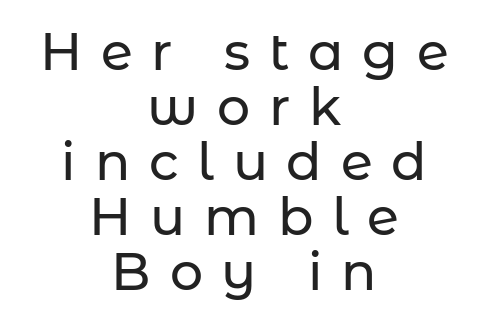
Q: Is the text italic (slanted)? A: No, it is upright.
Q: Is the typeface a serif or a sans-serif typeface? A: Sans-serif.
Q: Is the text underlined? A: No.
Q: How is the paragraph aligned? A: Centered.
Q: Is the spacing between letters normal or unusually wide? A: Unusually wide.
Q: Is the spacing between lines tight, normal or loose? A: Tight.
Q: Width (condensed, normal, or wide)? A: Normal.
Q: Stroke contrast? A: Low.
Q: x-height? A: Medium.
Q: Monospaced? A: No.
